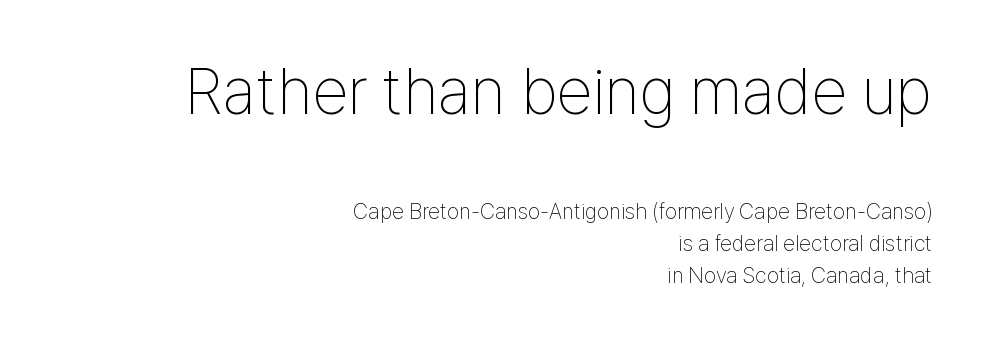
Q: Is the text bold? A: No.
Q: Is the text italic (slanted)? A: No, it is upright.
Q: Is the typeface a serif or a sans-serif typeface? A: Sans-serif.
Q: Is the text underlined? A: No.
Q: How is the paragraph aligned? A: Right-aligned.
Q: Is the spacing between letters normal or unusually wide? A: Normal.
Q: Is the spacing between lines tight, normal or loose? A: Normal.
Q: Which block of text is set in a larger size, the first (top) or the second (bottom)? A: The first (top) one.
Q: Width (condensed, normal, or wide)? A: Condensed.
Q: Stroke contrast? A: Low.
Q: x-height? A: Medium.
Q: Monospaced? A: No.
